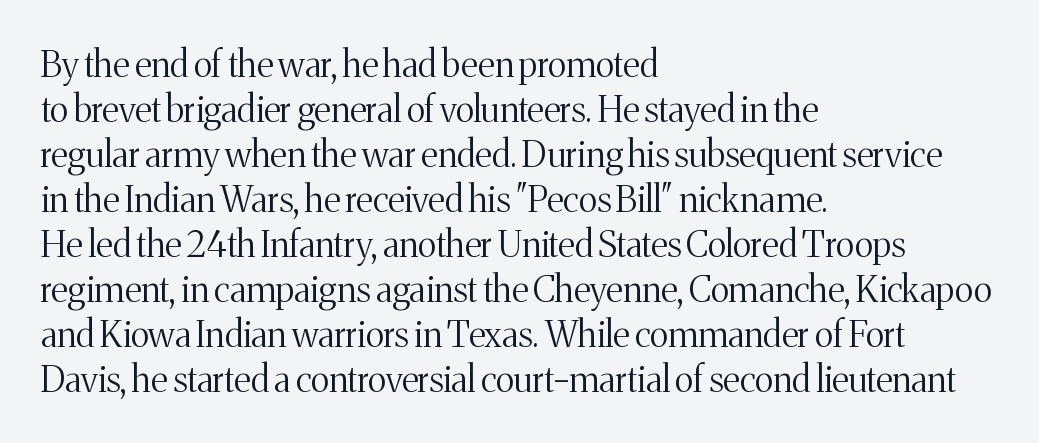
{"serif": "yes", "italic": "no", "bold": "no", "weight": "light", "width": "normal", "stroke_contrast": "medium", "x_height": "medium", "monospaced": "no", "underline": "no", "align": "left", "line_spacing": "normal", "line_spacing_ratio": 1.25, "letter_spacing": "normal", "letter_spacing_em": 0.0, "glyph_px": 36}
